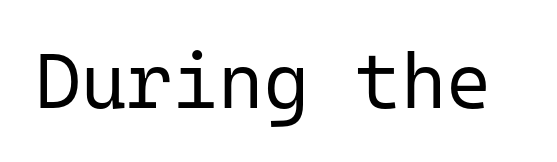
Q: Is the text bold? A: No.
Q: Is the text italic (slanted)? A: No, it is upright.
Q: Is the typeface a serif or a sans-serif typeface? A: Sans-serif.
Q: Is the text underlined? A: No.
Q: Is the spacing between letters normal or unusually wide? A: Normal.
Q: Width (condensed, normal, or wide)? A: Normal.
Q: Stroke contrast? A: Low.
Q: x-height? A: Medium.
Q: Monospaced? A: Yes.
